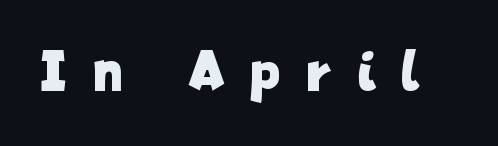
{"serif": "no", "italic": "no", "bold": "yes", "weight": "bold", "width": "condensed", "stroke_contrast": "low", "x_height": "medium", "monospaced": "no", "underline": "no", "letter_spacing": "wide", "letter_spacing_em": 0.48, "glyph_px": 58}
